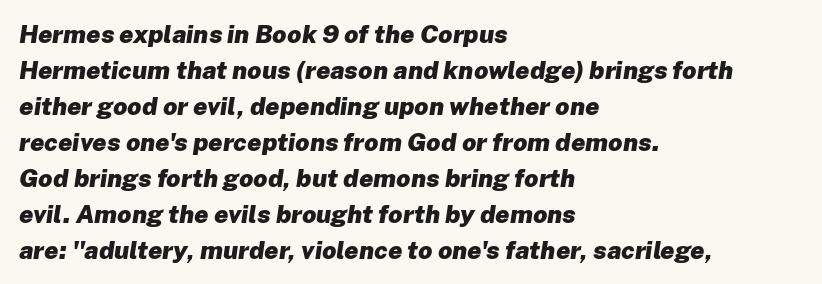
The compositor pushed each line to the left boundary. The passage shown is emphatically bold. The line texture is even and compact thanks to regular tracking. The vertical gap from one line to the next is medium. Slant detected: the letters are inclined.
